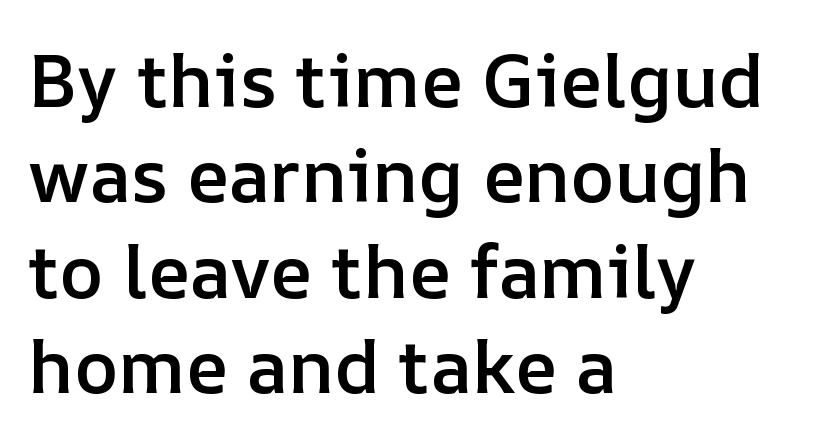
The gap between lines stays unmarked. Is there any slant? The stems are plumb. Typesetter's note: demi weight, one step under bold. The type is set solid horizontally, with unmodified tracking.
